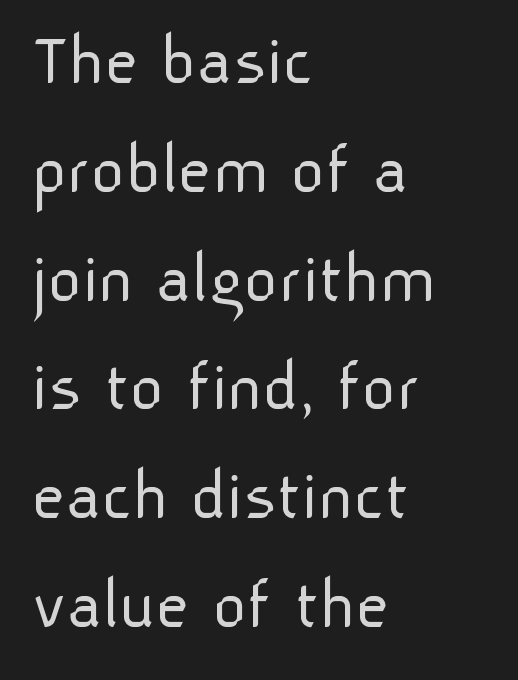
On a weight scale, this lands at 450 or below. Italic: no, the glyphs are upright roman. Lines of text with bare space underneath. If you measured baseline to baseline, you'd find a middling distance.
